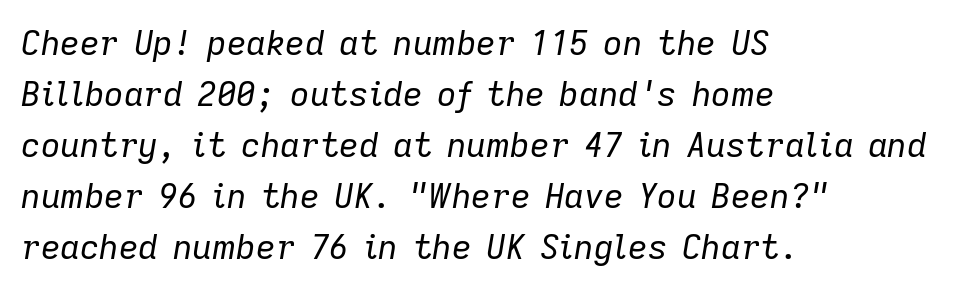
Is there much room between lines? A standard amount, neither cramped nor airy. The paragraph shown leans on its left margin. Looks like regular typesetting: each glyph gets only the width it needs. Lines of text with bare space underneath. The letters sit at their default tracking, neither squeezed nor spread. Every character sits at an angle, as italics do.
